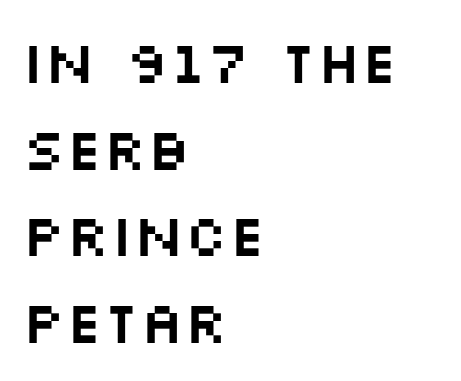
{"serif": "no", "italic": "no", "width": "wide", "stroke_contrast": "medium", "x_height": "large", "monospaced": "no", "underline": "no", "align": "left", "line_spacing": "normal", "line_spacing_ratio": 1.47, "letter_spacing": "normal", "letter_spacing_em": 0.0, "glyph_px": 59}
